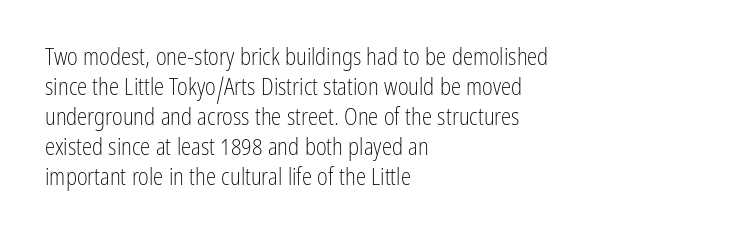
The image shows 23 px text type, upright; set left-aligned, normal line spacing (1.3x), normal letter spacing, not underlined.
